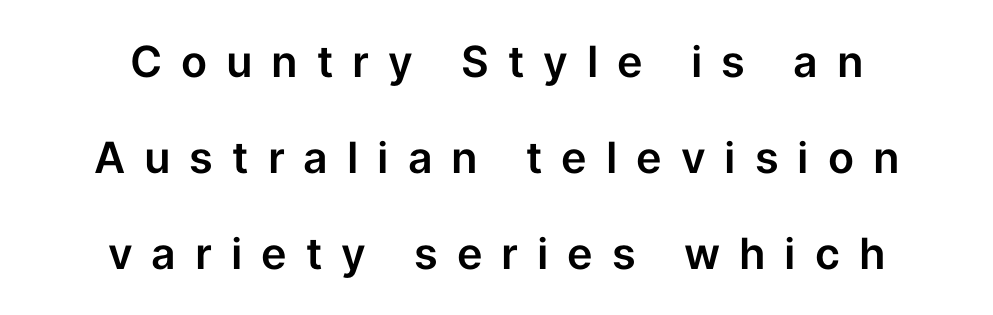
The line texture is sparse and dotted thanks to wide tracking. Teacher's note: observe the equal gaps on both sides — that is centered alignment. Examine the stroke ends and you'll find no serifs. Spacing verdict: proportional, widths tailored to each character.
